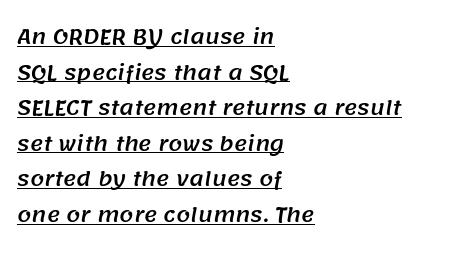
The image shows 20 px text type; set left-aligned, line spacing 1.78x, normal letter spacing, underlined.
